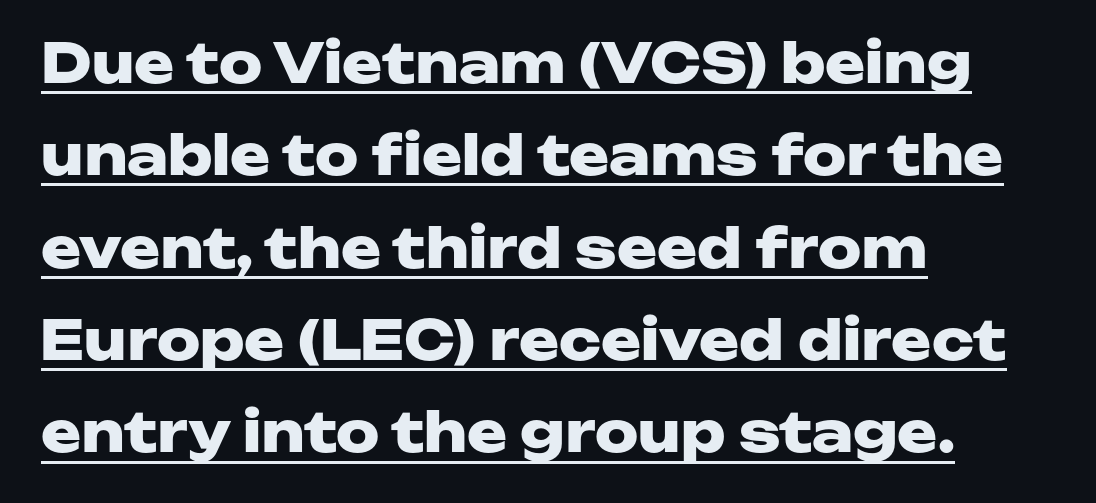
The image shows 54 px heavy, wide sans-serif type, upright; set left-aligned, line spacing 1.71x, normal letter spacing, underlined; low stroke contrast and a medium x-height.
